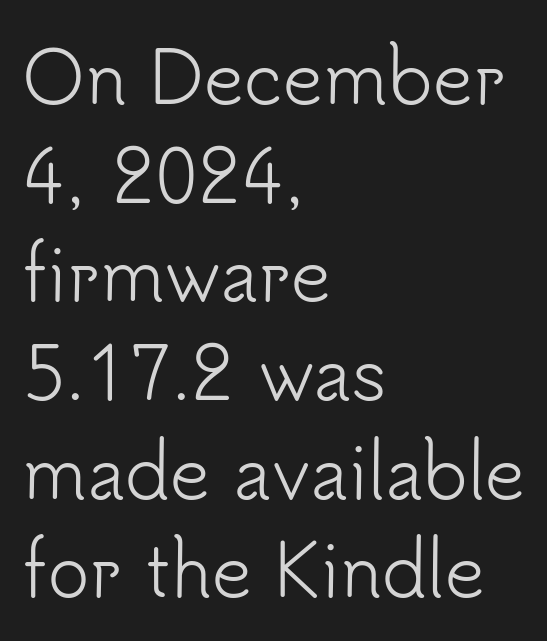
{"serif": "no", "italic": "no", "bold": "no", "weight": "light", "width": "normal", "stroke_contrast": "low", "x_height": "small", "monospaced": "no", "underline": "no", "align": "left", "line_spacing": "normal", "line_spacing_ratio": 1.41, "letter_spacing": "normal", "letter_spacing_em": 0.0, "glyph_px": 70}
